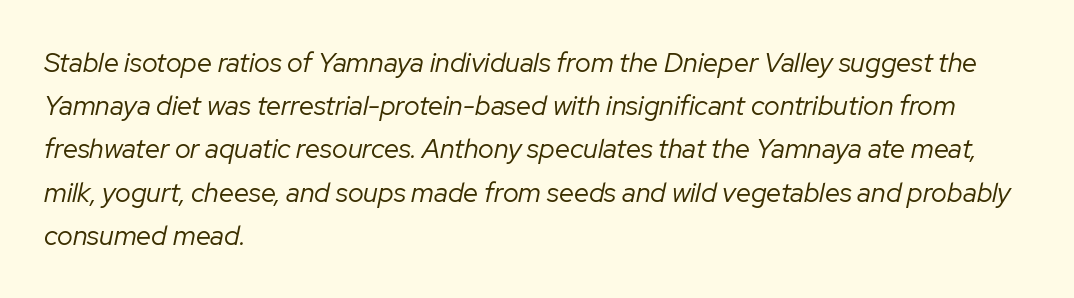
Q: Is the text bold? A: No.
Q: Is the text italic (slanted)? A: Yes, it leans right by about 12 degrees.
Q: Is the text underlined? A: No.
Q: How is the paragraph aligned? A: Left-aligned.
Q: Is the spacing between letters normal or unusually wide? A: Normal.
Q: Is the spacing between lines tight, normal or loose? A: Normal.
